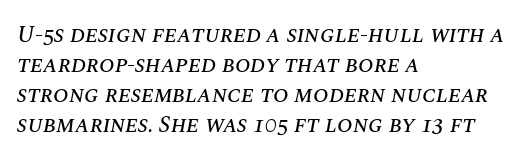
{"italic": "yes", "lean": "right", "slant_degrees": 10, "underline": "no", "align": "left", "line_spacing": "normal", "line_spacing_ratio": 1.3, "letter_spacing": "normal", "letter_spacing_em": 0.0, "glyph_px": 23}
